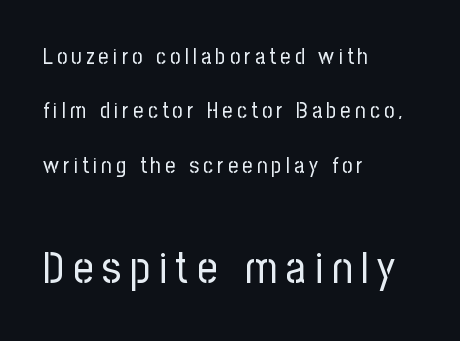
The image shows 44 px regular-weight, condensed sans-serif type, upright; set left-aligned, loose line spacing (2.47x), unusually wide letter spacing (+0.2 em), not underlined; the second (bottom) block is 2.0x larger; low stroke contrast and a medium x-height.
